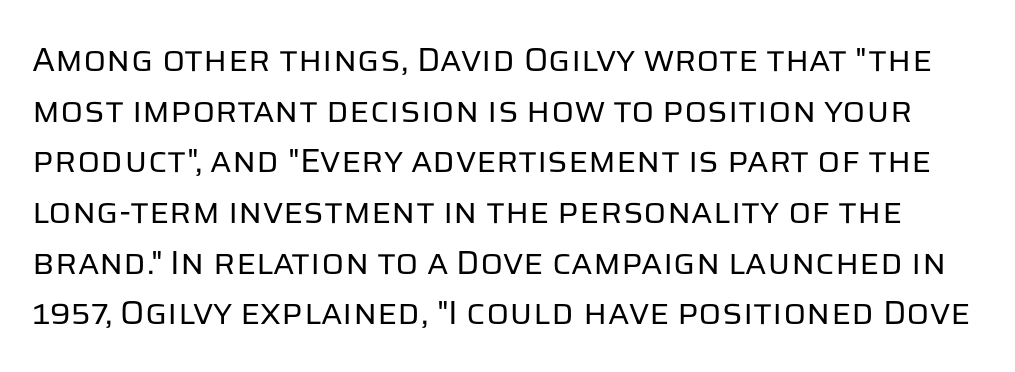
{"serif": "no", "italic": "no", "bold": "no", "weight": "regular", "width": "normal", "stroke_contrast": "low", "x_height": "large", "monospaced": "no", "underline": "no", "line_spacing": "normal", "line_spacing_ratio": 1.49, "letter_spacing": "normal", "letter_spacing_em": 0.0, "glyph_px": 34}
